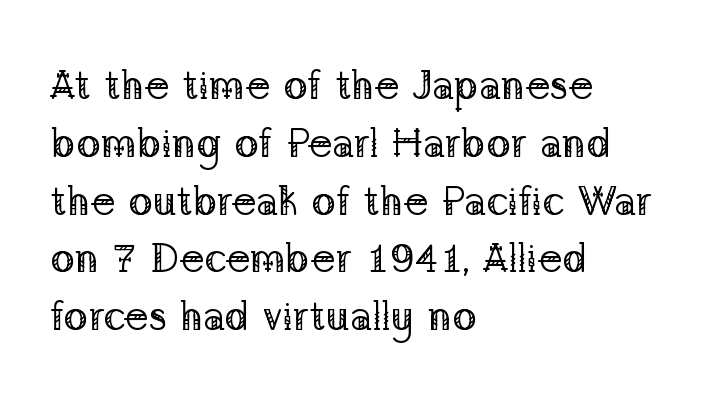
The image shows 41 px regular-weight serif type, upright; set left-aligned, normal line spacing (1.41x), normal letter spacing, not underlined; low stroke contrast and a medium x-height.
